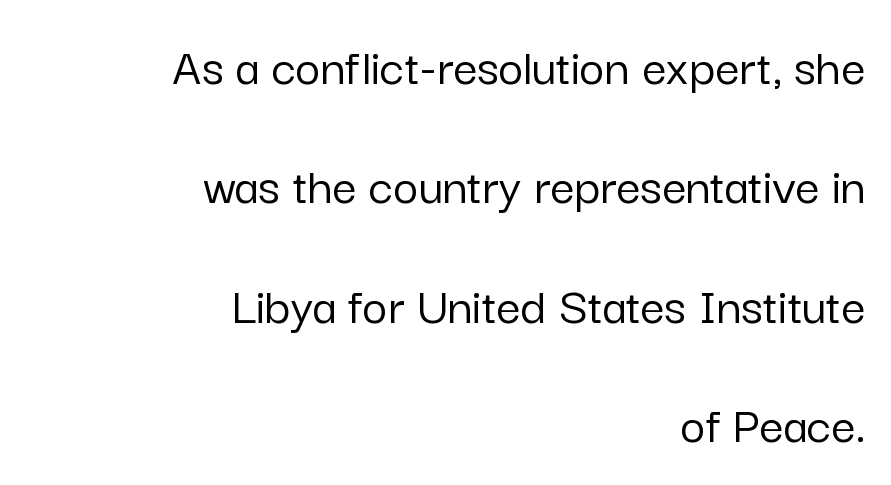
Q: Is the text italic (slanted)? A: No, it is upright.
Q: Is the typeface a serif or a sans-serif typeface? A: Sans-serif.
Q: Is the text underlined? A: No.
Q: How is the paragraph aligned? A: Right-aligned.
Q: Is the spacing between letters normal or unusually wide? A: Normal.
Q: Is the spacing between lines tight, normal or loose? A: Loose.
Q: Width (condensed, normal, or wide)? A: Normal.
Q: Stroke contrast? A: Low.
Q: x-height? A: Medium.
Q: Monospaced? A: No.
